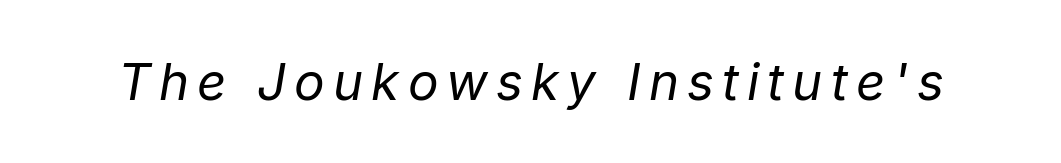
Q: Is the text bold? A: No.
Q: Is the text italic (slanted)? A: Yes, it leans right by about 9 degrees.
Q: Is the text underlined? A: No.
Q: Width (condensed, normal, or wide)? A: Normal.
Q: Stroke contrast? A: Low.
Q: x-height? A: Medium.
Q: Monospaced? A: No.
